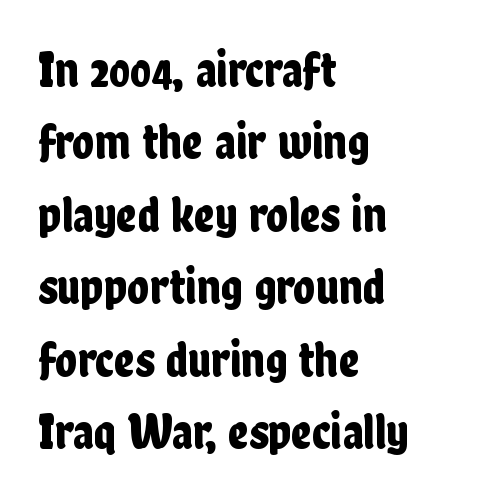
Q: Is the text italic (slanted)? A: No, it is upright.
Q: Is the typeface a serif or a sans-serif typeface? A: Sans-serif.
Q: Is the text underlined? A: No.
Q: How is the paragraph aligned? A: Left-aligned.
Q: Is the spacing between letters normal or unusually wide? A: Normal.
Q: Is the spacing between lines tight, normal or loose? A: Normal.
Q: Width (condensed, normal, or wide)? A: Condensed.
Q: Stroke contrast? A: Low.
Q: x-height? A: Medium.
Q: Monospaced? A: No.
